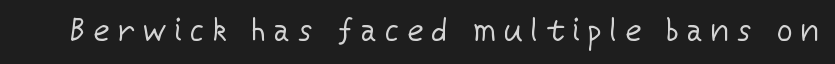
Q: Is the text bold? A: No.
Q: Is the text italic (slanted)? A: No, it is upright.
Q: Is the typeface a serif or a sans-serif typeface? A: Sans-serif.
Q: Is the text underlined? A: No.
Q: Is the spacing between letters normal or unusually wide? A: Unusually wide.
Q: Width (condensed, normal, or wide)? A: Normal.
Q: Stroke contrast? A: Low.
Q: x-height? A: Medium.
Q: Monospaced? A: No.
